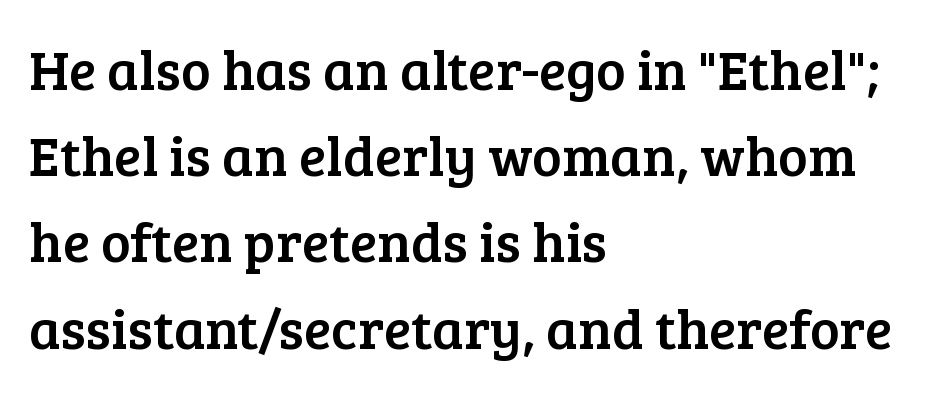
The image shows 56 px serif type, upright; set left-aligned, normal line spacing (1.54x), normal letter spacing, not underlined; low stroke contrast and a medium x-height.
